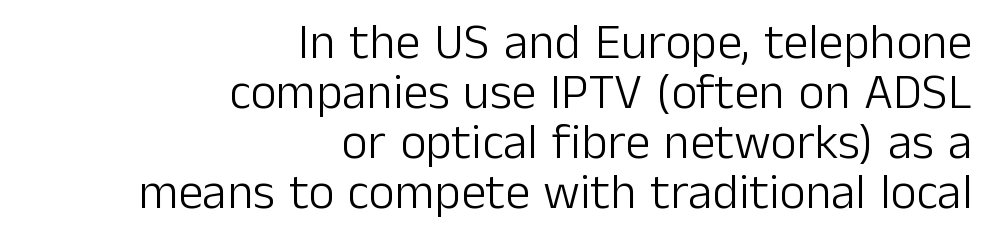
Notice how descenders almost collide with the ascenders below — that's tight leading. Regarding serifs, this sample does without them. A quiet, ordinary-to-light weight characterises the typeface. Each line ends at the same right margin while the left side varies. Rendered with straight, roman letterforms. The glyphs are unaccompanied by any horizontal stroke below them.
